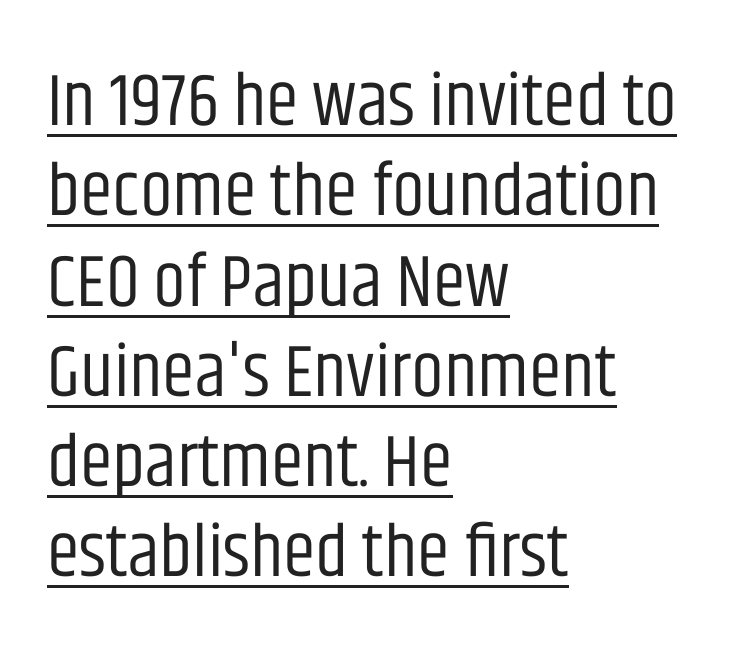
The image shows 74 px regular-weight, condensed sans-serif type, upright; set left-aligned, line spacing 1.22x, normal letter spacing, underlined; low stroke contrast and a large x-height.
